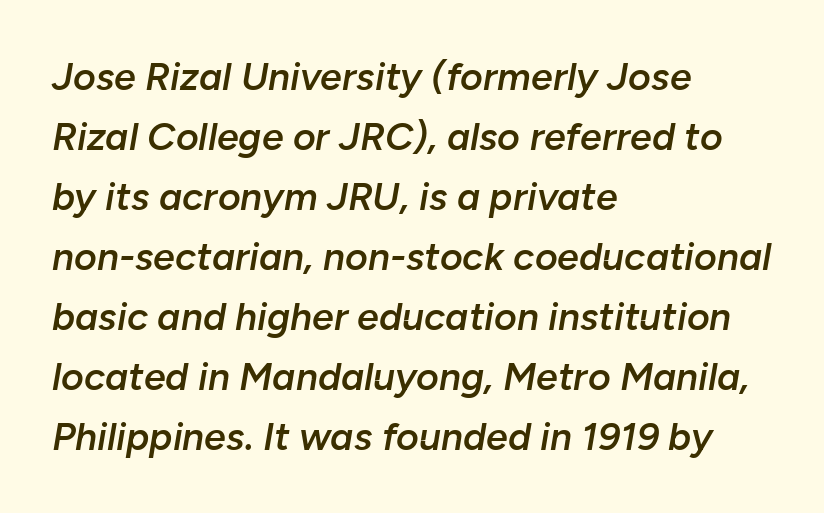
The image shows 39 px semibold type, italic (leaning right); set left-aligned, normal line spacing (1.54x), normal letter spacing, not underlined; low stroke contrast and a medium x-height.
